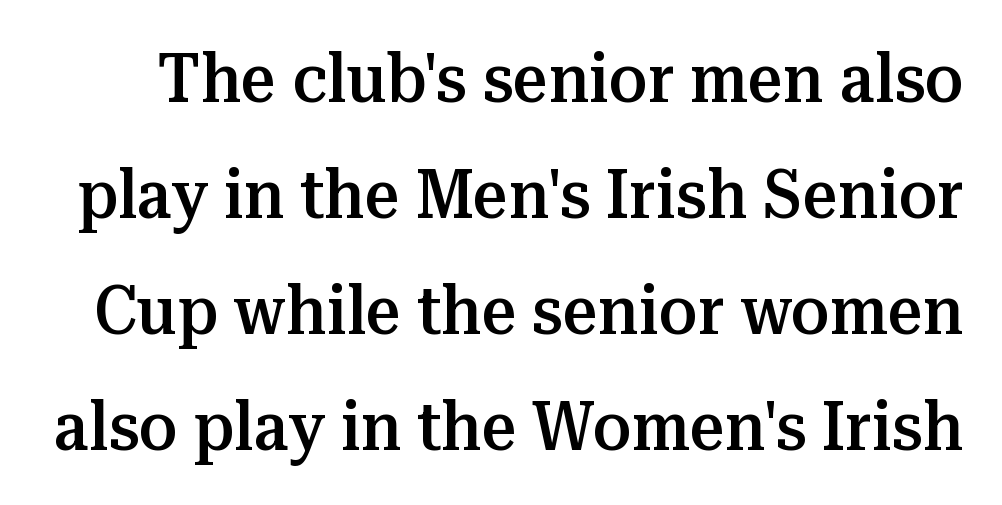
The image shows 69 px semibold serif type, upright; set normal line spacing (1.68x), normal letter spacing, not underlined; medium stroke contrast and a medium x-height.
